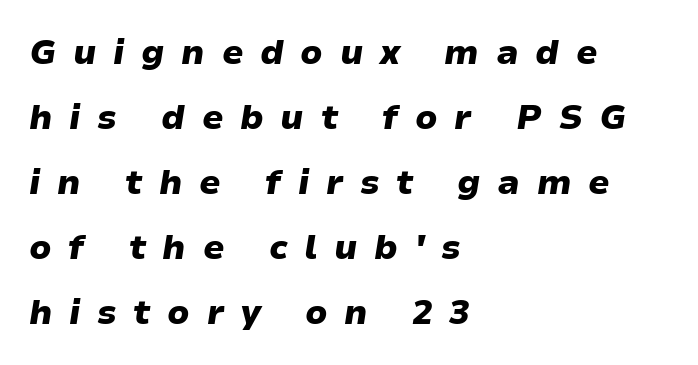
Q: Is the text bold? A: Yes.
Q: Is the text italic (slanted)? A: Yes, it leans right by about 9 degrees.
Q: Is the text underlined? A: No.
Q: How is the paragraph aligned? A: Left-aligned.
Q: Is the spacing between letters normal or unusually wide? A: Unusually wide.
Q: Is the spacing between lines tight, normal or loose? A: Loose.
Q: Width (condensed, normal, or wide)? A: Wide.
Q: Stroke contrast? A: Low.
Q: x-height? A: Medium.
Q: Monospaced? A: No.
